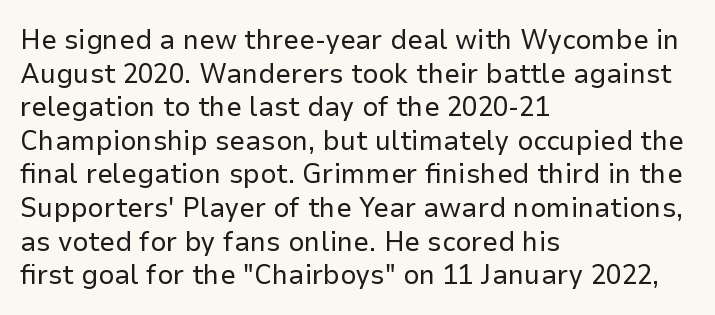
The image shows 28 px regular-weight sans-serif type, upright; set left-aligned, line spacing 1.2x, normal letter spacing, not underlined; low stroke contrast and a medium x-height.
